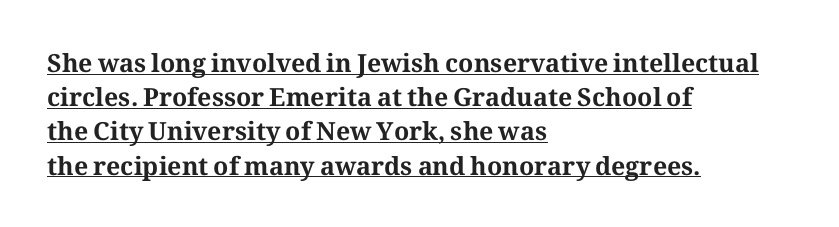
This block has exactly the height ordinary leading produces. The sample has been set heavy, in full bold. Glance below the letters and you will spot a drawn line. Leftover space on each line is placed entirely after the last word. In terms of posture, this sample is upright.
